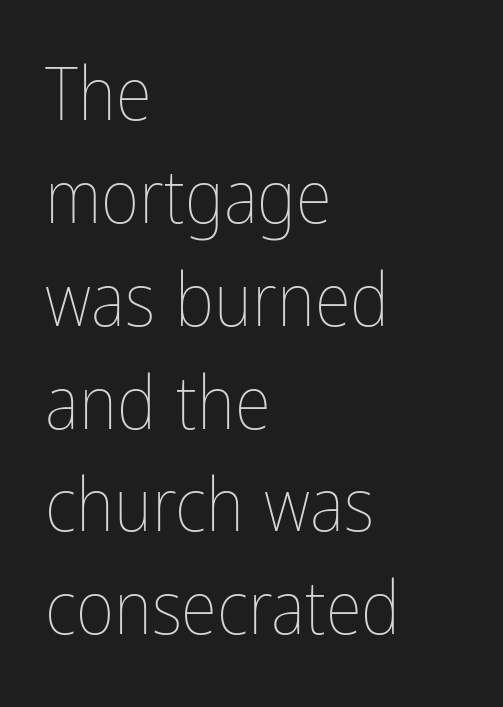
The image shows 74 px thin, condensed type, upright; set left-aligned, normal line spacing (1.39x), normal letter spacing, not underlined; low stroke contrast and a medium x-height.
